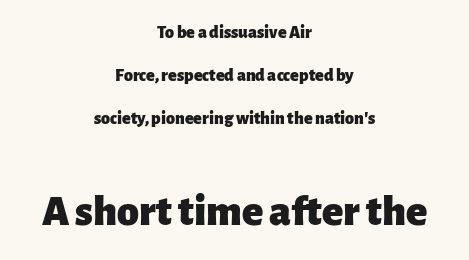
{"serif": "no", "italic": "no", "bold": "yes", "weight": "heavy", "width": "normal", "stroke_contrast": "low", "x_height": "medium", "monospaced": "no", "underline": "no", "align": "center", "line_spacing": "loose", "line_spacing_ratio": 2.38, "letter_spacing": "normal", "letter_spacing_em": 0.0, "larger_block": "second", "size_ratio": 2.44, "glyph_px": 44}
